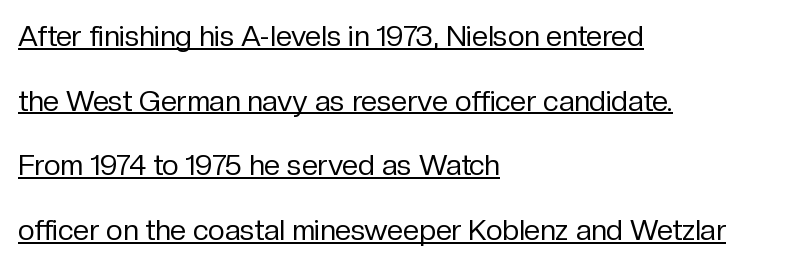
Upright lettering throughout. A sans-serif font was chosen for this passage. The lines in this sample share a left origin and differ only in where they stop. Horizontal bands of white between lines are thick stripes. You could not count columns in this text — the font is proportionally spaced. The horizontal fit of the characters is conventional and even.
